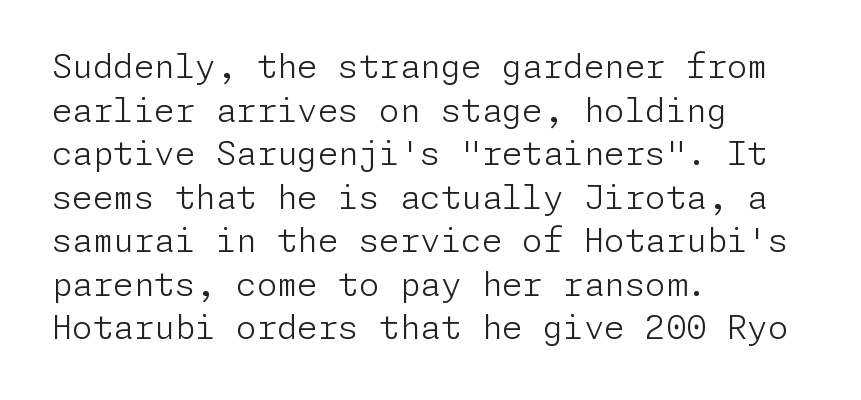
The lettering holds an erect, upright posture throughout. Stroke terminals: plain, sans-serif. The space directly below the letters is spotless. The typesetting does not lean heavy: it is not bold. Teacher's note: observe the even left margin — that is flush-left alignment. Baseline-to-baseline distance is the conventional proportion of letter height.
